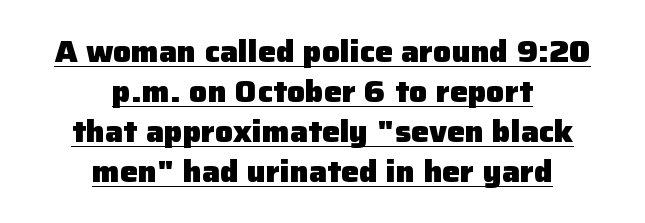
The image shows 30 px heavy sans-serif type, upright; set centered, normal line spacing (1.33x), normal letter spacing, underlined; low stroke contrast and a medium x-height.
